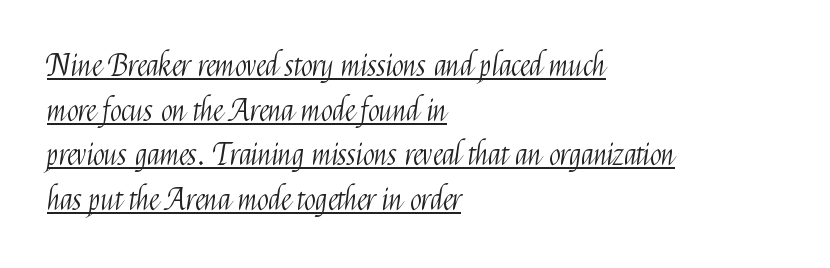
The image shows 30 px light, condensed sans-serif type; set left-aligned, normal line spacing (1.49x), normal letter spacing, underlined; medium stroke contrast and a medium x-height.
